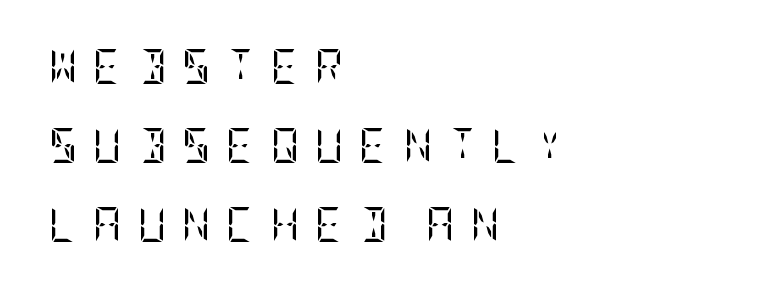
Q: Is the text bold? A: No.
Q: Is the text italic (slanted)? A: No, it is upright.
Q: Is the typeface a serif or a sans-serif typeface? A: Serif.
Q: Is the text underlined? A: No.
Q: How is the paragraph aligned? A: Left-aligned.
Q: Is the spacing between letters normal or unusually wide? A: Unusually wide.
Q: Is the spacing between lines tight, normal or loose? A: Loose.
Q: Width (condensed, normal, or wide)? A: Condensed.
Q: Stroke contrast? A: Low.
Q: x-height? A: Large.
